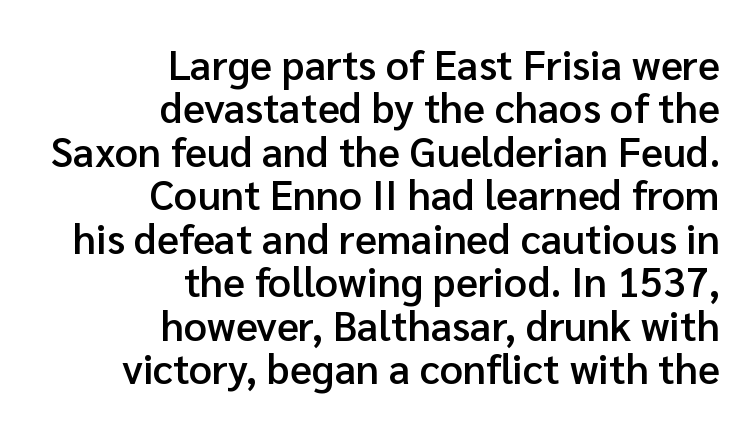
The specimen omits any rule beneath the text block's lines. A somewhat darkened texture: the type is semibold rather than bold. The text block is weighted toward the right margin, trailing off unevenly leftward. I'd call this a sans setting — the letters go barefoot. Is there much room between lines? No — they nearly touch. The face used here is proportionally spaced, like ordinary book or web type.
